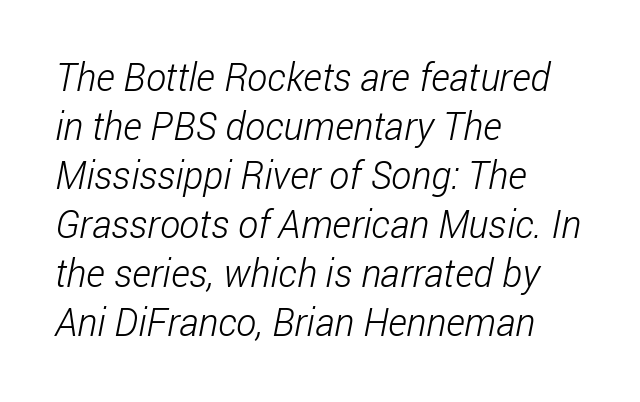
Q: Is the text bold? A: No.
Q: Is the typeface a serif or a sans-serif typeface? A: Sans-serif.
Q: Is the text underlined? A: No.
Q: How is the paragraph aligned? A: Left-aligned.
Q: Is the spacing between letters normal or unusually wide? A: Normal.
Q: Is the spacing between lines tight, normal or loose? A: Normal.
Q: Width (condensed, normal, or wide)? A: Condensed.
Q: Stroke contrast? A: Low.
Q: x-height? A: Medium.
Q: Monospaced? A: No.
